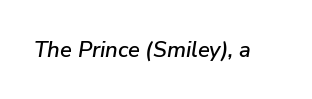
Q: Is the text italic (slanted)? A: Yes, it leans right by about 9 degrees.
Q: Is the text underlined? A: No.
Q: Is the spacing between letters normal or unusually wide? A: Normal.
